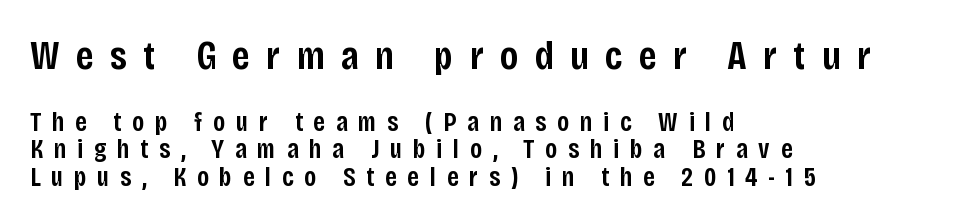
The image shows 41 px semibold, condensed sans-serif type, upright; set left-aligned, tight line spacing (1.02x), unusually wide letter spacing (+0.4 em), not underlined; the first (top) block is 1.52x larger; low stroke contrast and a large x-height.
